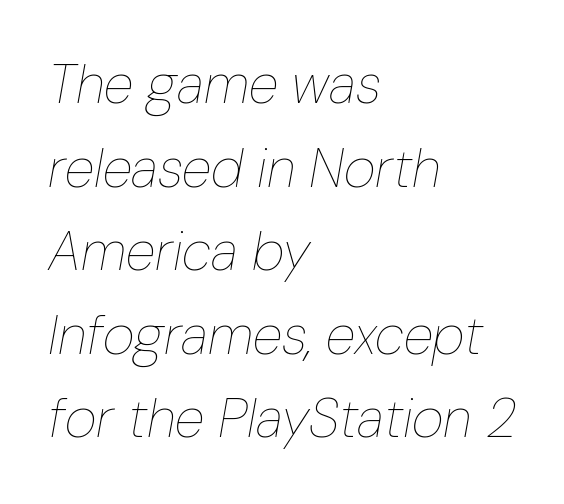
The image shows 55 px thin, condensed type, italic (leaning right); set left-aligned, normal line spacing (1.52x), normal letter spacing, not underlined; low stroke contrast and a medium x-height.
